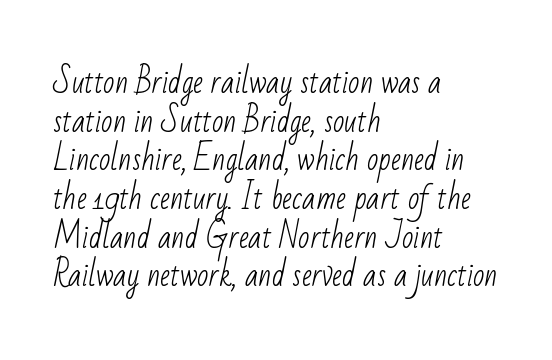
{"serif": "no", "bold": "no", "weight": "light", "width": "condensed", "stroke_contrast": "low", "x_height": "small", "monospaced": "no", "underline": "no", "align": "left", "line_spacing": "normal", "line_spacing_ratio": 1.29, "letter_spacing": "normal", "letter_spacing_em": 0.0, "glyph_px": 30}
